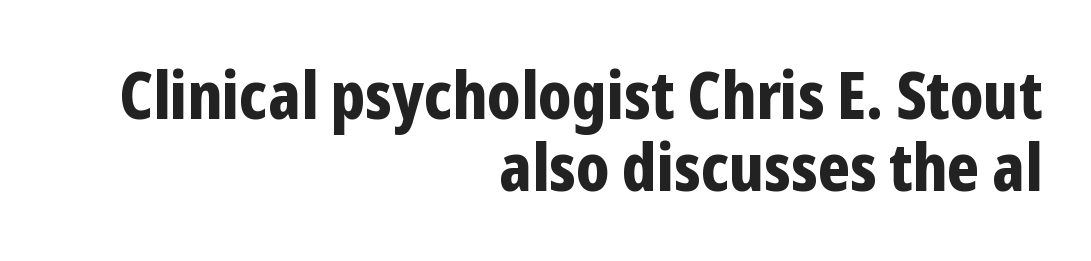
The image shows 65 px bold, condensed sans-serif type, upright; set right-aligned, tight line spacing (1.11x), normal letter spacing, not underlined; low stroke contrast and a medium x-height.
